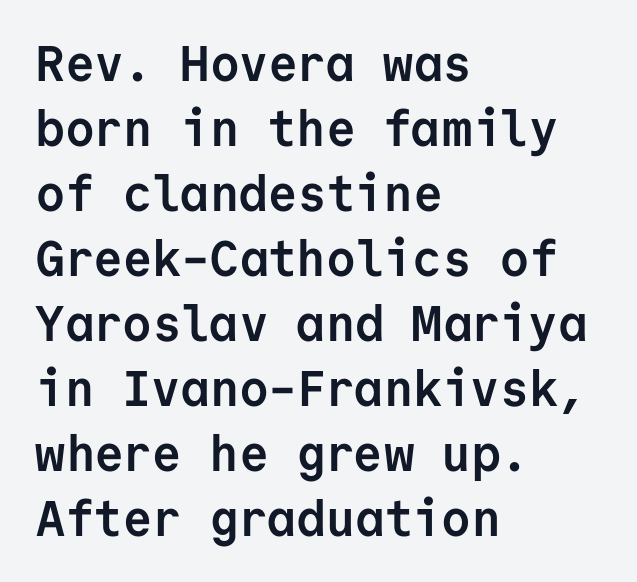
{"serif": "no", "italic": "no", "bold": "yes", "weight": "semibold", "width": "normal", "stroke_contrast": "low", "x_height": "medium", "monospaced": "yes", "underline": "no", "align": "left", "line_spacing": "normal", "line_spacing_ratio": 1.3, "letter_spacing": "normal", "letter_spacing_em": 0.0, "glyph_px": 50}
